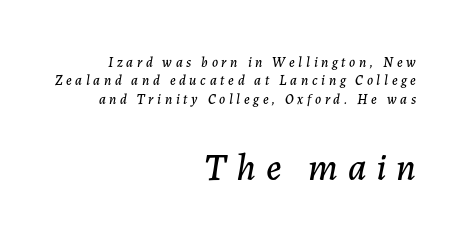
Q: Is the text italic (slanted)? A: Yes, it leans right by about 7 degrees.
Q: Is the text underlined? A: No.
Q: How is the paragraph aligned? A: Right-aligned.
Q: Is the spacing between letters normal or unusually wide? A: Unusually wide.
Q: Is the spacing between lines tight, normal or loose? A: Normal.
Q: Which block of text is set in a larger size, the first (top) or the second (bottom)? A: The second (bottom) one.
Q: Width (condensed, normal, or wide)? A: Normal.
Q: Stroke contrast? A: Low.
Q: x-height? A: Medium.
Q: Monospaced? A: No.
